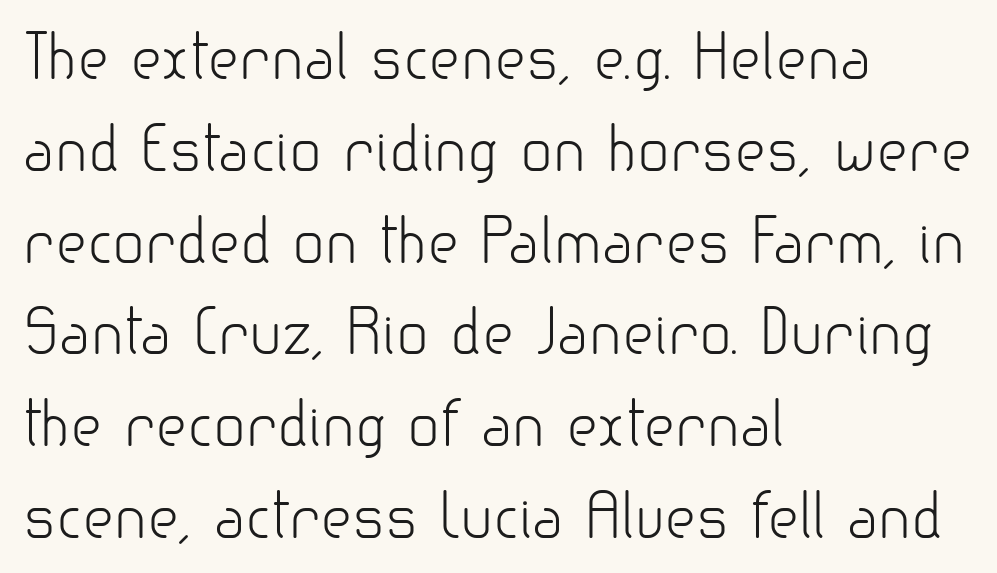
The image shows 60 px light sans-serif type, upright; set left-aligned, normal line spacing (1.53x), normal letter spacing, not underlined; low stroke contrast and a small x-height.
